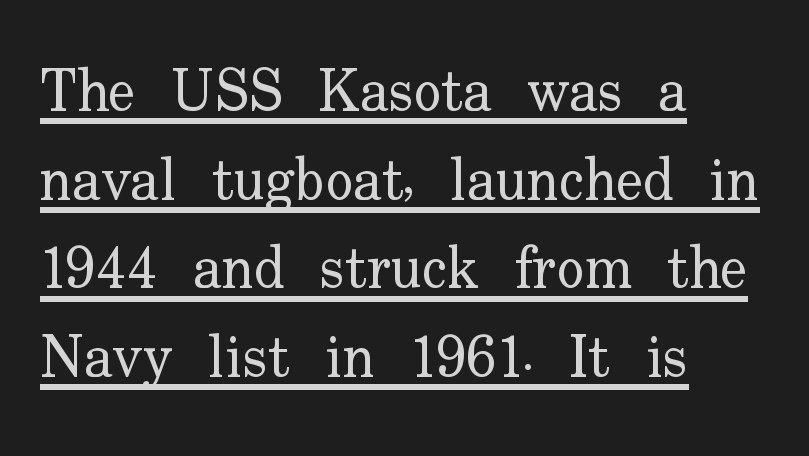
The image shows 58 px regular-weight serif type, upright; set left-aligned, normal line spacing (1.53x), normal letter spacing, underlined; low stroke contrast and a small x-height.
